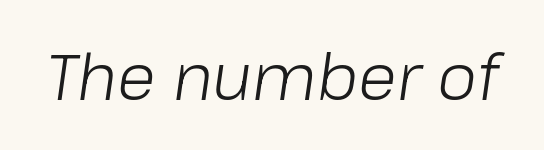
Q: Is the text bold? A: No.
Q: Is the text italic (slanted)? A: Yes, it leans right by about 8 degrees.
Q: Is the text underlined? A: No.
Q: Is the spacing between letters normal or unusually wide? A: Normal.
Q: Width (condensed, normal, or wide)? A: Normal.
Q: Stroke contrast? A: Low.
Q: x-height? A: Medium.
Q: Monospaced? A: No.
